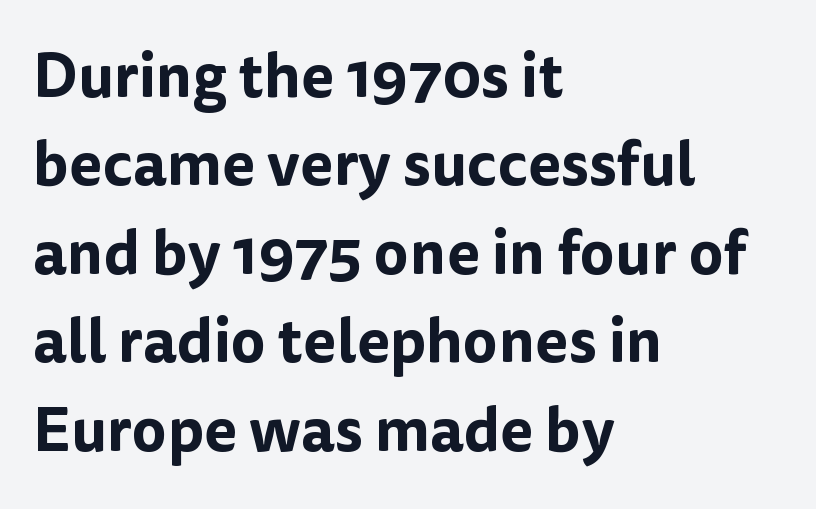
The image shows 61 px sans-serif type, upright; set left-aligned, normal line spacing (1.45x), normal letter spacing, not underlined; low stroke contrast and a medium x-height.
